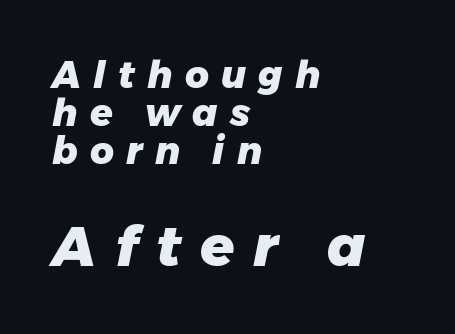
{"italic": "yes", "lean": "right", "slant_degrees": 11, "bold": "yes", "weight": "heavy", "width": "normal", "stroke_contrast": "low", "x_height": "medium", "monospaced": "no", "underline": "no", "align": "left", "line_spacing": "tight", "line_spacing_ratio": 1.03, "letter_spacing": "wide", "letter_spacing_em": 0.33, "larger_block": "second", "size_ratio": 1.51, "glyph_px": 56}
